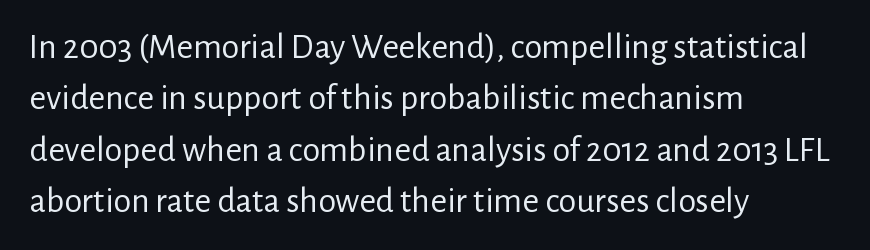
Nope, no serifs anywhere on these letters. Between one letter and the next there's only the usual sliver of space. Unlike italic type, these characters show no tilt at all. The designer left line spacing at the default. The lines in this sample share a left origin and differ only in where they stop.
